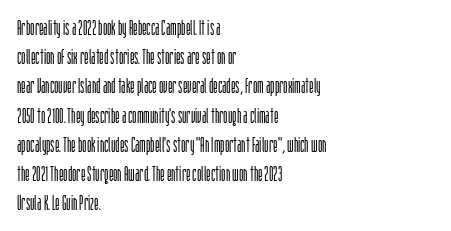
{"italic": "no", "bold": "no", "underline": "no", "align": "left", "line_spacing": "normal", "line_spacing_ratio": 1.39, "letter_spacing": "normal", "letter_spacing_em": 0.0, "glyph_px": 21}
